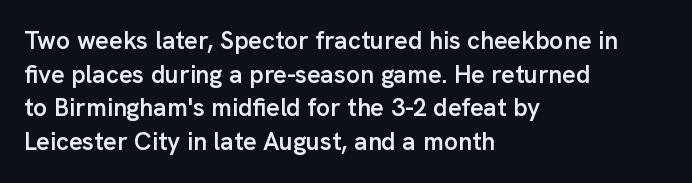
{"italic": "no", "bold": "semi", "underline": "no", "align": "left", "line_spacing": "normal", "line_spacing_ratio": 1.35, "letter_spacing": "normal", "letter_spacing_em": 0.0, "glyph_px": 25}
